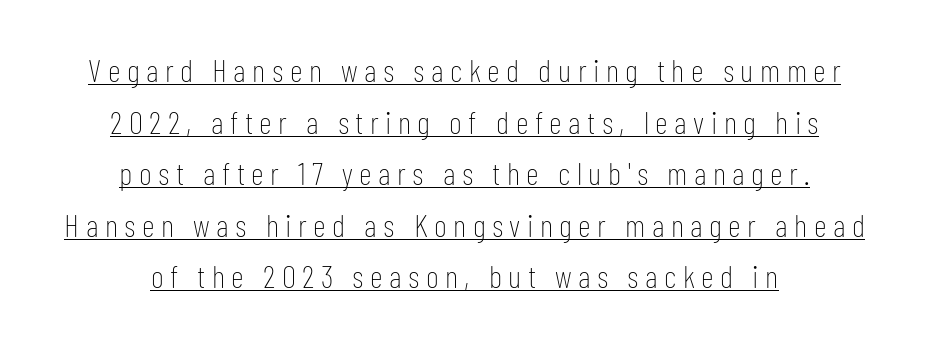
The image shows 32 px thin, condensed sans-serif type, upright; set centered, normal line spacing (1.61x), unusually wide letter spacing (+0.2 em), underlined; low stroke contrast and a medium x-height.
